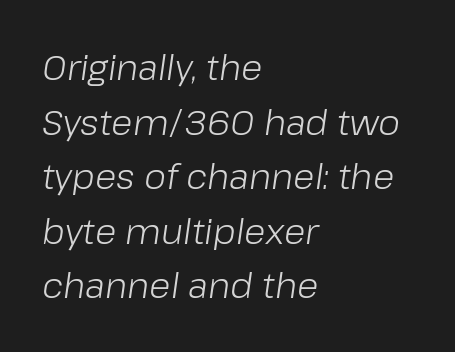
Q: Is the text bold? A: No.
Q: Is the text italic (slanted)? A: Yes, it leans right by about 8 degrees.
Q: Is the text underlined? A: No.
Q: How is the paragraph aligned? A: Left-aligned.
Q: Is the spacing between letters normal or unusually wide? A: Normal.
Q: Is the spacing between lines tight, normal or loose? A: Normal.
Q: Width (condensed, normal, or wide)? A: Normal.
Q: Stroke contrast? A: Low.
Q: x-height? A: Medium.
Q: Monospaced? A: No.
